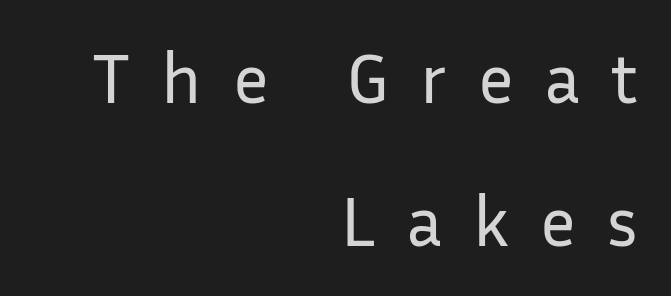
{"serif": "no", "italic": "no", "bold": "no", "weight": "regular", "width": "normal", "stroke_contrast": "low", "x_height": "medium", "monospaced": "no", "underline": "no", "align": "right", "line_spacing": "loose", "line_spacing_ratio": 2.02, "letter_spacing": "wide", "letter_spacing_em": 0.44, "glyph_px": 71}
